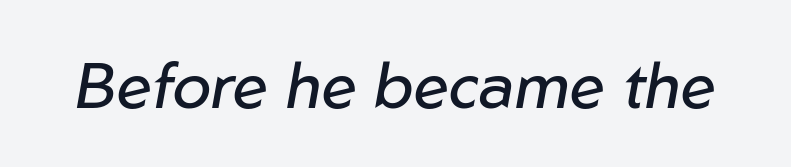
The image shows 64 px regular-weight type, italic (leaning right); set normal letter spacing, not underlined; low stroke contrast and a medium x-height.
